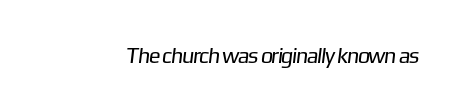
Students, note that the glyphs here touch the page at normal intervals. Any mark beneath the type? The region is blank. Is this a heavy cut? Hardly; it is regular or lighter.
